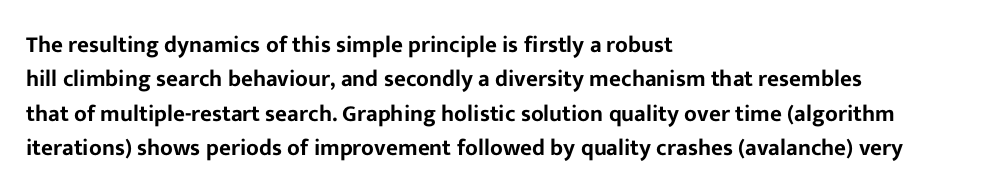
The image shows 23 px text type, upright; set left-aligned, normal line spacing (1.5x), normal letter spacing, not underlined.
